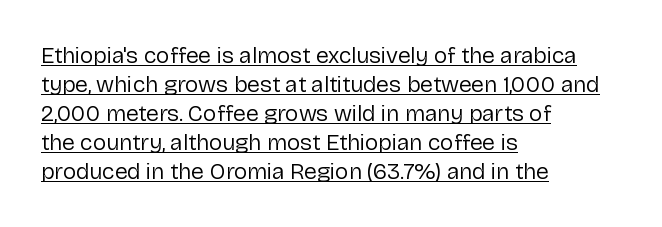
Q: Is the text bold? A: No.
Q: Is the text italic (slanted)? A: No, it is upright.
Q: Is the text underlined? A: Yes.
Q: How is the paragraph aligned? A: Left-aligned.
Q: Is the spacing between letters normal or unusually wide? A: Normal.
Q: Is the spacing between lines tight, normal or loose? A: Normal.
